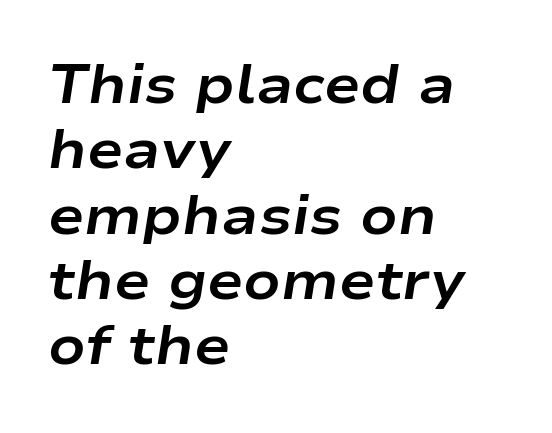
The image shows 54 px bold, wide type, italic (leaning right); set left-aligned, line spacing 1.21x, normal letter spacing, not underlined; low stroke contrast and a medium x-height.
